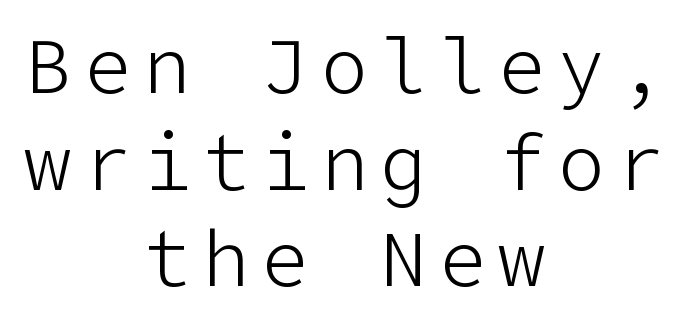
Q: Is the text bold? A: No.
Q: Is the text italic (slanted)? A: No, it is upright.
Q: Is the typeface a serif or a sans-serif typeface? A: Sans-serif.
Q: Is the text underlined? A: No.
Q: How is the paragraph aligned? A: Centered.
Q: Width (condensed, normal, or wide)? A: Normal.
Q: Stroke contrast? A: Low.
Q: x-height? A: Medium.
